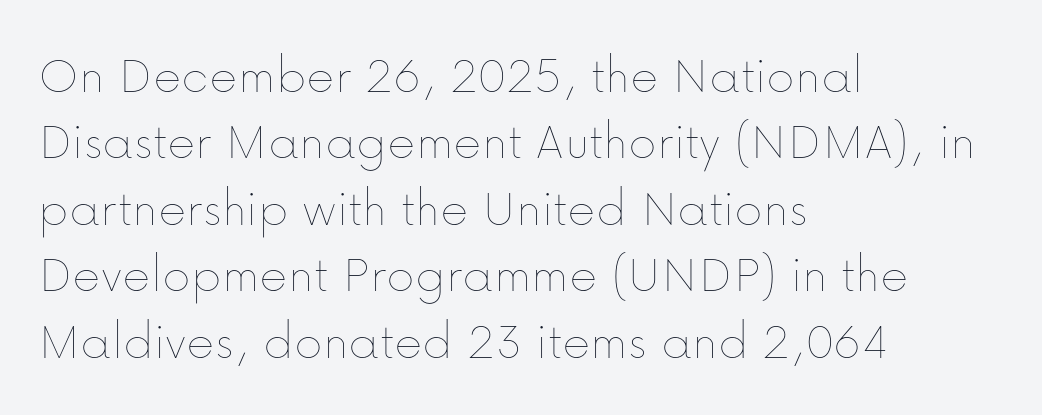
The image shows 54 px thin type, upright; set left-aligned, line spacing 1.23x, normal letter spacing, not underlined; low stroke contrast and a medium x-height.
